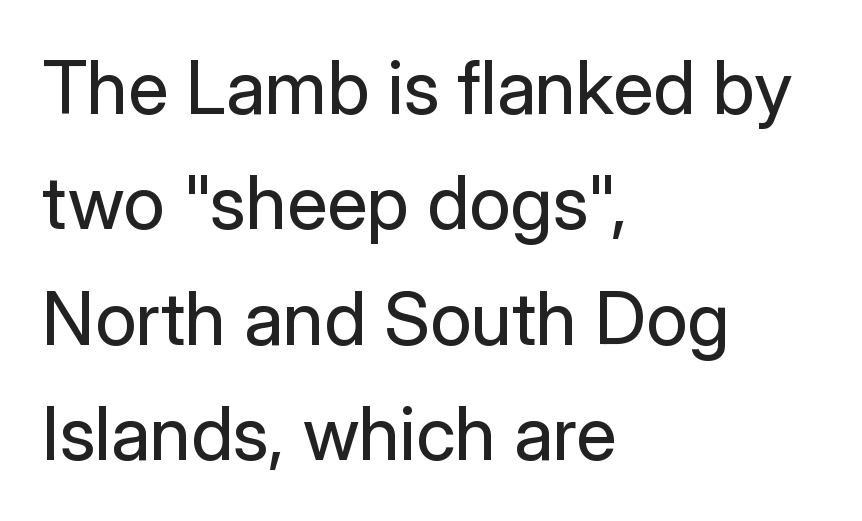
Q: Is the text bold? A: No.
Q: Is the text italic (slanted)? A: No, it is upright.
Q: Is the typeface a serif or a sans-serif typeface? A: Sans-serif.
Q: Is the text underlined? A: No.
Q: How is the paragraph aligned? A: Left-aligned.
Q: Is the spacing between letters normal or unusually wide? A: Normal.
Q: Is the spacing between lines tight, normal or loose? A: Normal.
Q: Width (condensed, normal, or wide)? A: Normal.
Q: Stroke contrast? A: Low.
Q: x-height? A: Medium.
Q: Monospaced? A: No.
